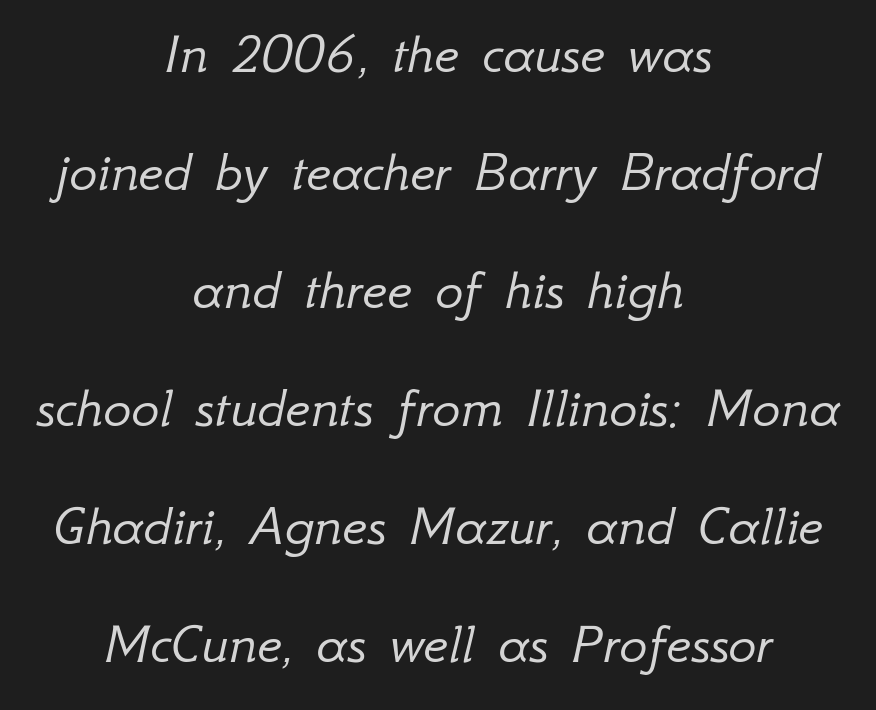
Q: Is the text bold? A: No.
Q: Is the text italic (slanted)? A: Yes, it leans right by about 12 degrees.
Q: Is the text underlined? A: No.
Q: How is the paragraph aligned? A: Centered.
Q: Is the spacing between letters normal or unusually wide? A: Normal.
Q: Is the spacing between lines tight, normal or loose? A: Loose.
Q: Width (condensed, normal, or wide)? A: Normal.
Q: Stroke contrast? A: Low.
Q: x-height? A: Small.
Q: Monospaced? A: No.
